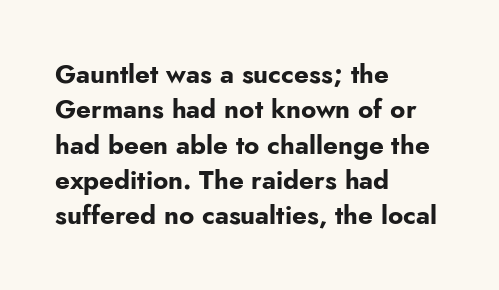
The image shows 26 px bold type, upright; set left-aligned, normal line spacing (1.36x), normal letter spacing, not underlined.
